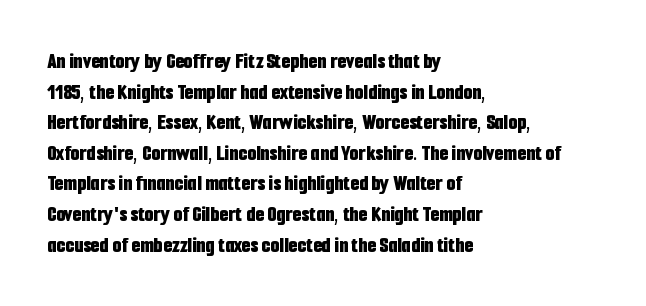
Q: Is the text bold? A: Yes.
Q: Is the text italic (slanted)? A: No, it is upright.
Q: Is the text underlined? A: No.
Q: How is the paragraph aligned? A: Left-aligned.
Q: Is the spacing between letters normal or unusually wide? A: Normal.
Q: Is the spacing between lines tight, normal or loose? A: Normal.
